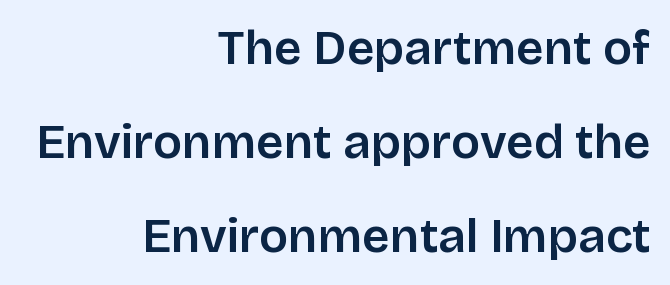
{"serif": "no", "italic": "no", "bold": "semi", "weight": "semibold", "width": "normal", "stroke_contrast": "low", "x_height": "large", "monospaced": "no", "underline": "no", "align": "right", "line_spacing": "loose", "line_spacing_ratio": 1.96, "letter_spacing": "normal", "letter_spacing_em": 0.0, "glyph_px": 48}
